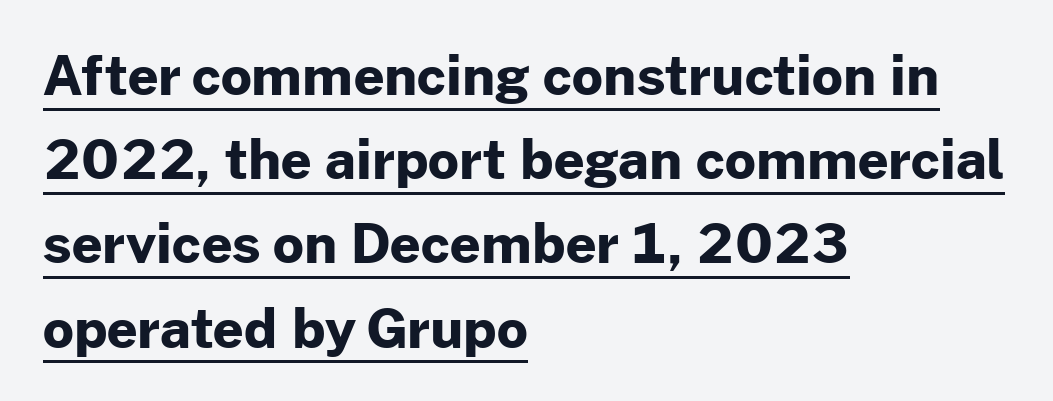
Q: Is the text bold? A: Yes.
Q: Is the text italic (slanted)? A: No, it is upright.
Q: Is the typeface a serif or a sans-serif typeface? A: Sans-serif.
Q: Is the text underlined? A: Yes.
Q: How is the paragraph aligned? A: Left-aligned.
Q: Is the spacing between letters normal or unusually wide? A: Normal.
Q: Is the spacing between lines tight, normal or loose? A: Normal.
Q: Width (condensed, normal, or wide)? A: Normal.
Q: Stroke contrast? A: Low.
Q: x-height? A: Medium.
Q: Monospaced? A: No.
